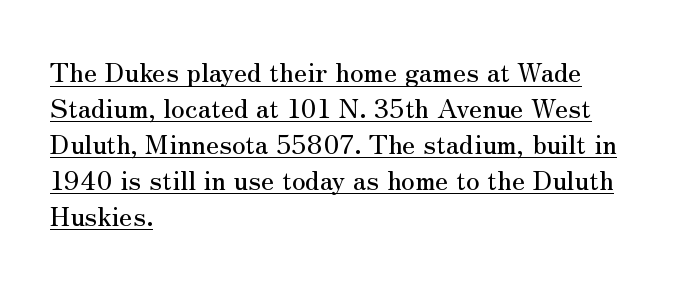
The image shows 27 px text type, upright; set left-aligned, normal line spacing (1.33x), normal letter spacing, underlined.
